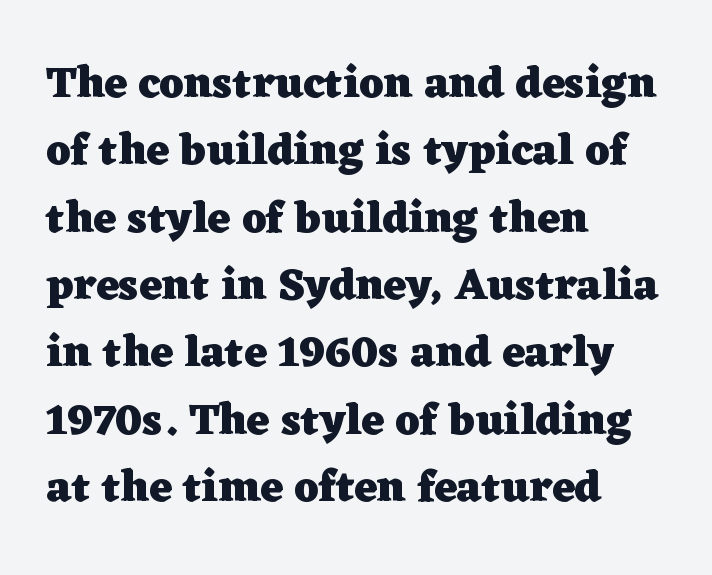
The image shows 44 px heavy, wide serif type, upright; set left-aligned, normal line spacing (1.53x), normal letter spacing, not underlined; low stroke contrast and a medium x-height.
